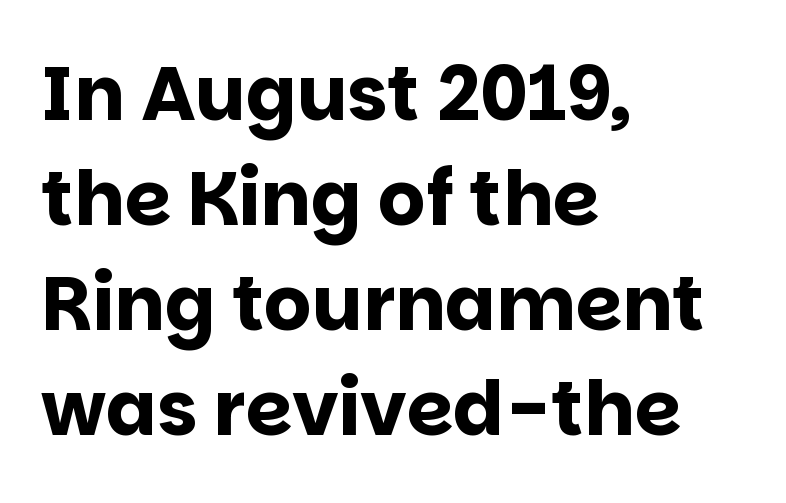
{"serif": "no", "italic": "no", "bold": "yes", "weight": "bold", "width": "normal", "stroke_contrast": "low", "x_height": "large", "monospaced": "no", "underline": "no", "align": "left", "line_spacing": "normal", "line_spacing_ratio": 1.4, "letter_spacing": "normal", "letter_spacing_em": 0.0, "glyph_px": 75}
